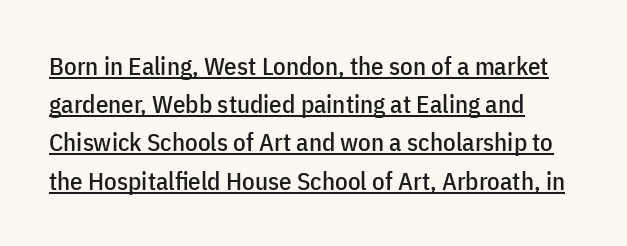
Q: Is the text italic (slanted)? A: No, it is upright.
Q: Is the text underlined? A: Yes.
Q: How is the paragraph aligned? A: Left-aligned.
Q: Is the spacing between letters normal or unusually wide? A: Normal.
Q: Is the spacing between lines tight, normal or loose? A: Normal.
